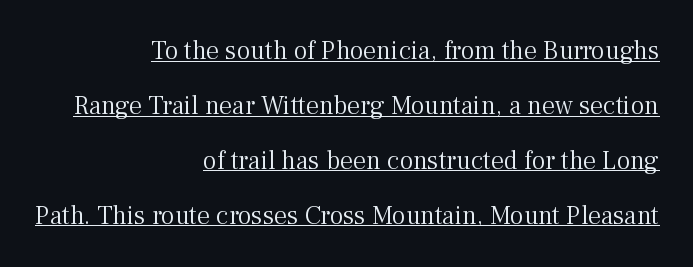
{"italic": "no", "bold": "no", "underline": "yes", "align": "right", "line_spacing": "loose", "line_spacing_ratio": 2.11, "letter_spacing": "normal", "letter_spacing_em": 0.0, "glyph_px": 26}
